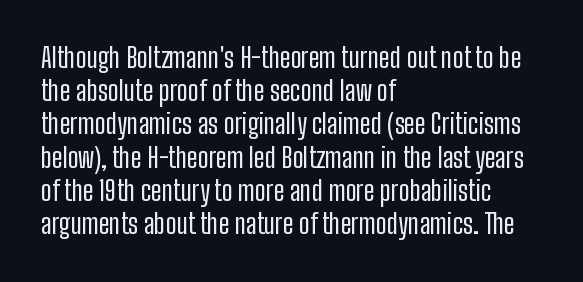
The image shows 27 px text type, upright; set left-aligned, line spacing 1.23x, normal letter spacing, not underlined.
